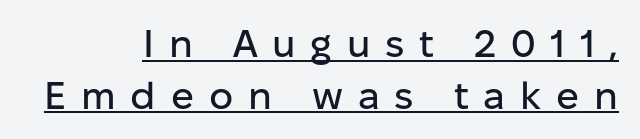
Observe the absence of serifs on each vertical stroke in this sample. The compositor pushed each line to the right boundary. The lines sit at an ordinary, default distance from one another. Decoration check: the copy is underlined. The face used here is proportionally spaced, like ordinary book or web type.
